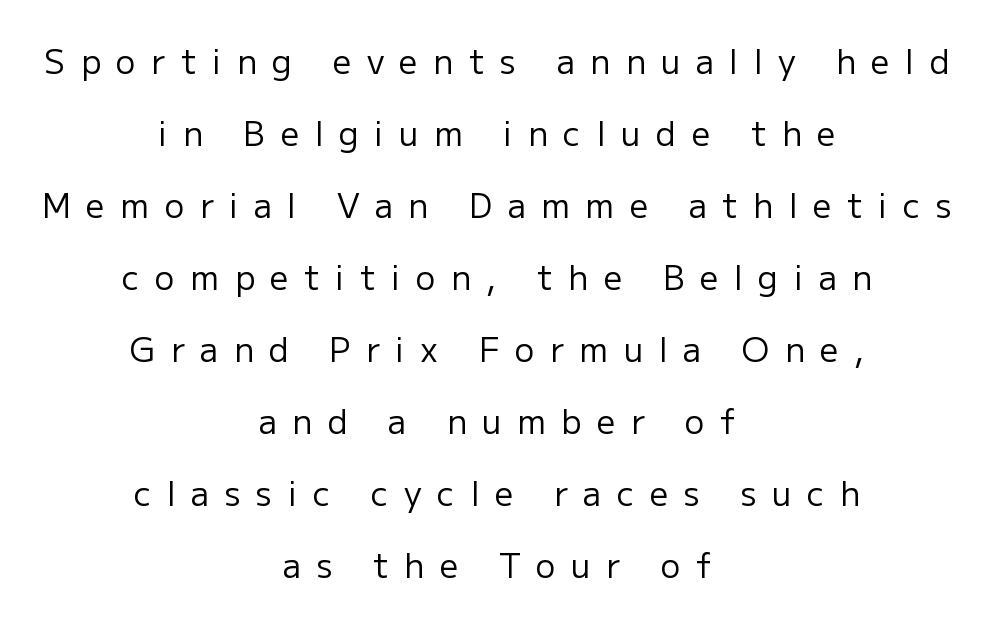
The image shows 33 px regular-weight sans-serif type, upright; set centered, loose line spacing (2.18x), unusually wide letter spacing (+0.47 em), not underlined; low stroke contrast and a medium x-height.
